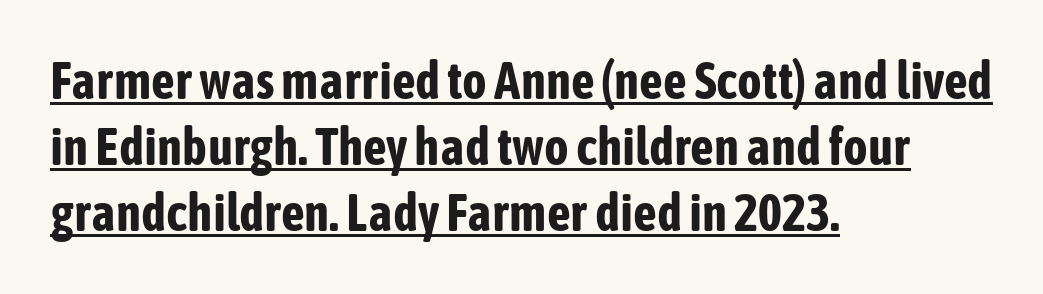
Here the designer chose a conventional face with non-uniform glyph widths. The string is rendered with underlining switched on. Each line starts at the same left margin while the right side varies. A roman cut, with each character standing at attention.
